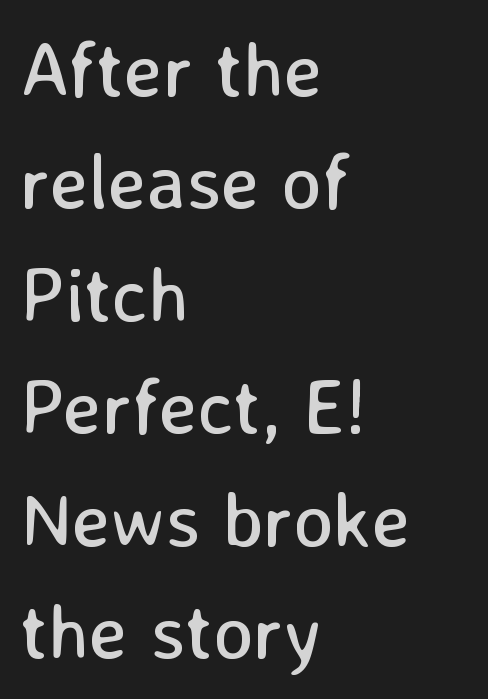
Each word holds together tightly as a unit, with standard inter-letter gaps. This rendering uses left alignment, leaving the right contour irregular. Regular leading. Words float on clear page, feet unadorned. Regarding serifs, this sample does without them.
